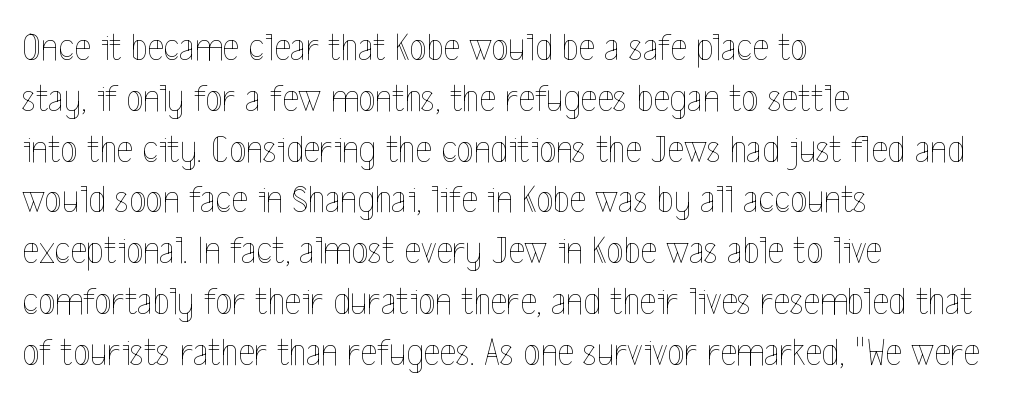
Q: Is the text bold? A: No.
Q: Is the text italic (slanted)? A: No, it is upright.
Q: Is the text underlined? A: No.
Q: How is the paragraph aligned? A: Left-aligned.
Q: Is the spacing between letters normal or unusually wide? A: Normal.
Q: Is the spacing between lines tight, normal or loose? A: Normal.
Q: Width (condensed, normal, or wide)? A: Condensed.
Q: x-height? A: Medium.
Q: Monospaced? A: No.
